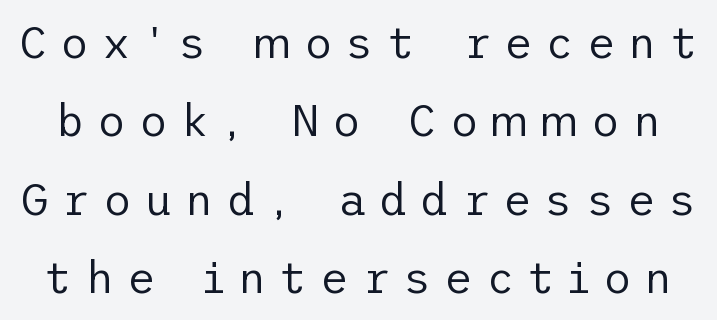
The strip under each line holds only bare page. No feet cap the strokes, marking this as sans-serif type. These lines have a slow, spaced-out rhythm from letter to letter. Tall strokes in this sample are plumb rather than angled.
